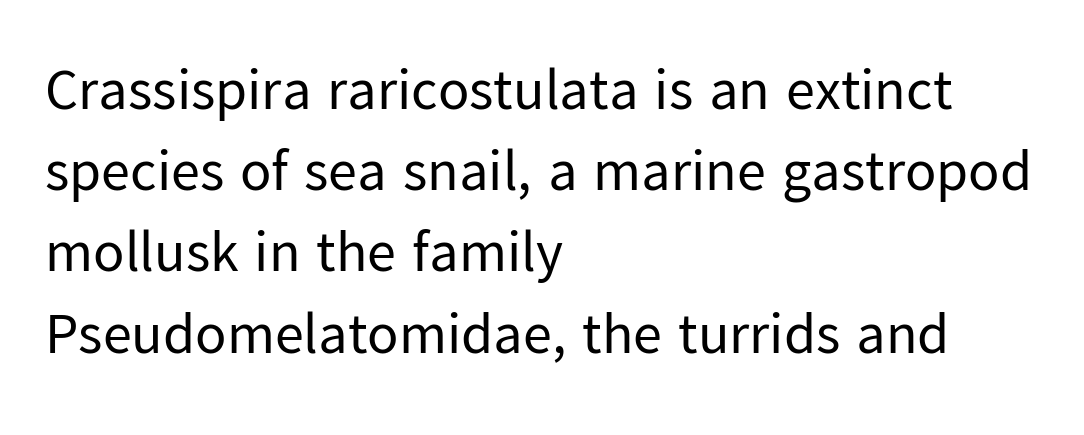
The image shows 58 px regular-weight sans-serif type, upright; set left-aligned, normal line spacing (1.4x), normal letter spacing, not underlined; low stroke contrast and a medium x-height.
